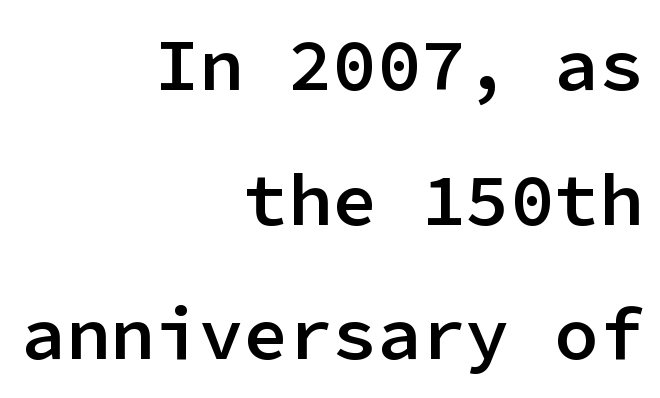
Q: Is the text bold? A: Semi-bold.
Q: Is the text italic (slanted)? A: No, it is upright.
Q: Is the typeface a serif or a sans-serif typeface? A: Sans-serif.
Q: Is the text underlined? A: No.
Q: How is the paragraph aligned? A: Right-aligned.
Q: Is the spacing between letters normal or unusually wide? A: Normal.
Q: Width (condensed, normal, or wide)? A: Normal.
Q: Stroke contrast? A: Low.
Q: x-height? A: Medium.
Q: Monospaced? A: Yes.
